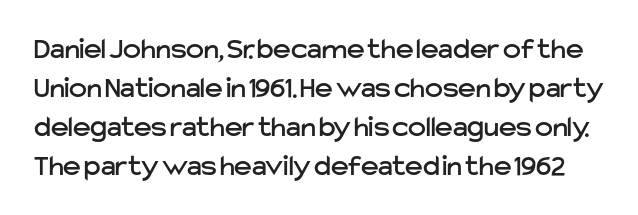
Q: Is the text italic (slanted)? A: No, it is upright.
Q: Is the typeface a serif or a sans-serif typeface? A: Sans-serif.
Q: Is the text underlined? A: No.
Q: Is the spacing between letters normal or unusually wide? A: Normal.
Q: Is the spacing between lines tight, normal or loose? A: Normal.
Q: Width (condensed, normal, or wide)? A: Normal.
Q: Stroke contrast? A: Low.
Q: x-height? A: Medium.
Q: Monospaced? A: No.
